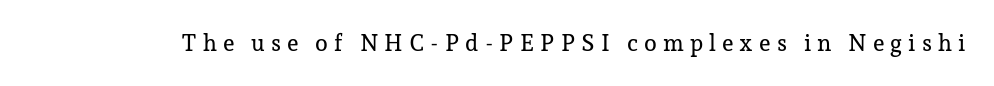
This sample uses an upright cut, with every glyph sitting square on the baseline. Here the glyphs are tracked loosely, breaking word shapes into spaced letters. The zone under the glyphs is completely vacant.
